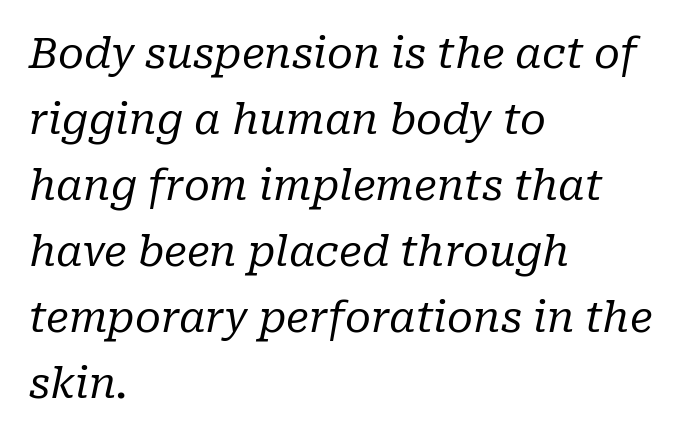
Q: Is the text bold? A: No.
Q: Is the text italic (slanted)? A: Yes, it leans right by about 10 degrees.
Q: Is the typeface a serif or a sans-serif typeface? A: Serif.
Q: Is the text underlined? A: No.
Q: How is the paragraph aligned? A: Left-aligned.
Q: Is the spacing between letters normal or unusually wide? A: Normal.
Q: Is the spacing between lines tight, normal or loose? A: Normal.
Q: Width (condensed, normal, or wide)? A: Normal.
Q: Stroke contrast? A: Low.
Q: x-height? A: Medium.
Q: Monospaced? A: No.
